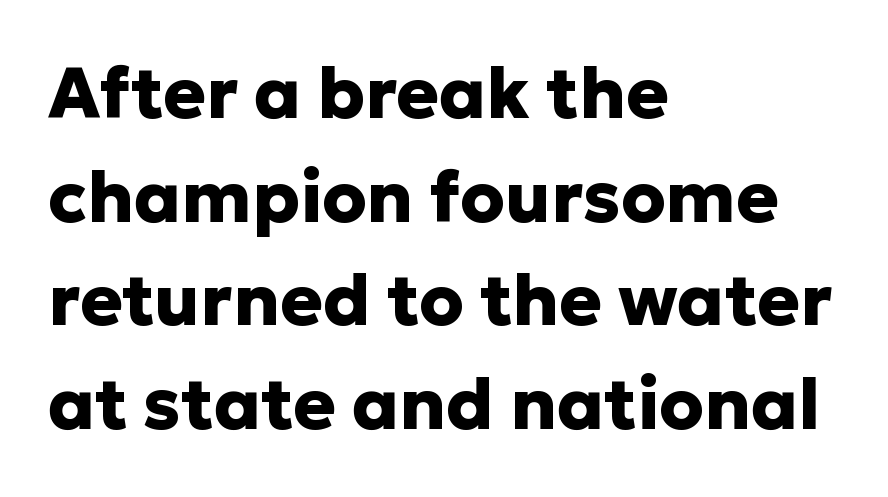
The image shows 71 px heavy sans-serif type, upright; set left-aligned, normal line spacing (1.46x), normal letter spacing, not underlined; low stroke contrast and a medium x-height.
